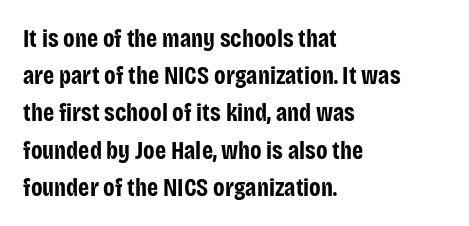
Q: Is the text bold? A: Yes.
Q: Is the text italic (slanted)? A: No, it is upright.
Q: Is the text underlined? A: No.
Q: How is the paragraph aligned? A: Left-aligned.
Q: Is the spacing between letters normal or unusually wide? A: Normal.
Q: Is the spacing between lines tight, normal or loose? A: Normal.
